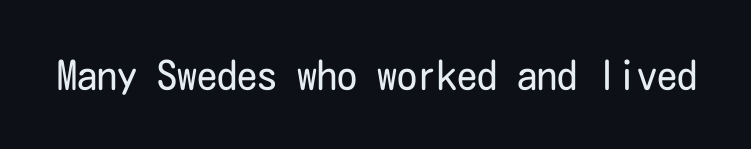
Q: Is the text bold? A: No.
Q: Is the text italic (slanted)? A: No, it is upright.
Q: Is the typeface a serif or a sans-serif typeface? A: Sans-serif.
Q: Is the text underlined? A: No.
Q: Is the spacing between letters normal or unusually wide? A: Normal.
Q: Width (condensed, normal, or wide)? A: Condensed.
Q: Stroke contrast? A: Low.
Q: x-height? A: Medium.
